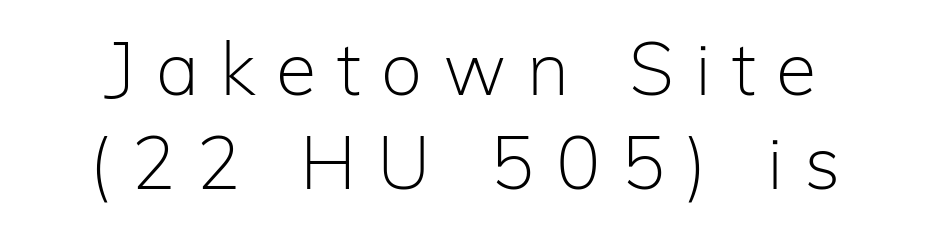
Heaviness? Minimal to ordinary, like unemphasized prose. This sample has the flowing, uneven cadence of proportional lettering. The passage shown is typeset with a sans-serif family. The area under the type is left untouched. If you measured baseline to baseline, you'd find a middling distance. Notice how the passage keeps no hard edge, just a central spine.
